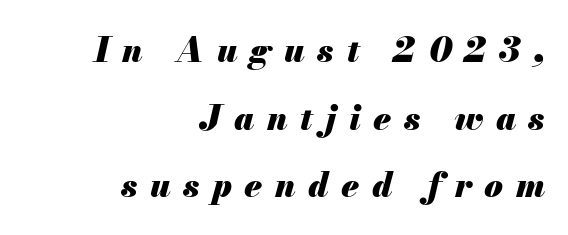
The passage shown stacks its lines with a broad gap. The string is rendered with underlining switched off. This sample is right-justified, so line beginnings fall wherever the words allow. As a designer I'd log this as weight 700, bold. Each letter keeps its own natural width here, so spacing adapts to shape.
